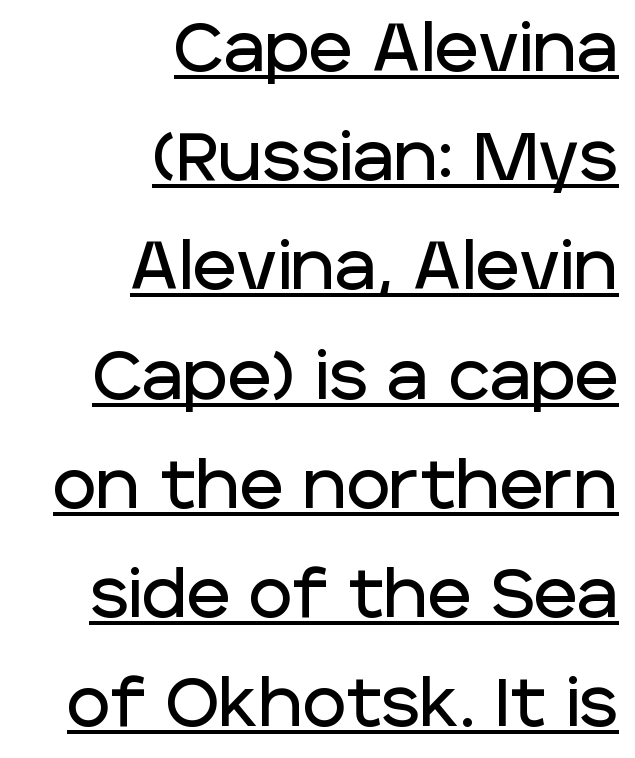
Character widths vary here, with narrow letters taking less room than wide ones. The letters stand straight up with perfectly vertical stems. The passage shown is underscored from start to finish. The leading is moderate, giving the passage an even texture. In CSS terms this would be text-align: right.
